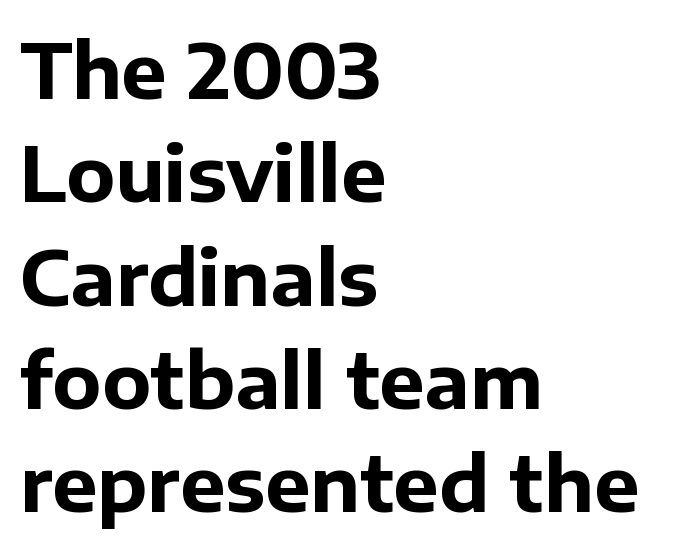
All the whitespace from short lines collects on the right. I'd describe the lettering as bold — thick and assertive. Do the characters align in a grid? No, the font is proportional. Ordinary non-slanted type is in use. Serifs: no, the terminals of the letterforms are clean. Students, observe: this is what conventionally led text looks like.
